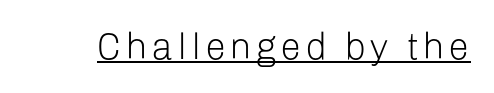
Q: Is the text bold? A: No.
Q: Is the text italic (slanted)? A: No, it is upright.
Q: Is the typeface a serif or a sans-serif typeface? A: Sans-serif.
Q: Is the text underlined? A: Yes.
Q: Width (condensed, normal, or wide)? A: Normal.
Q: Stroke contrast? A: Low.
Q: x-height? A: Medium.
Q: Monospaced? A: No.
